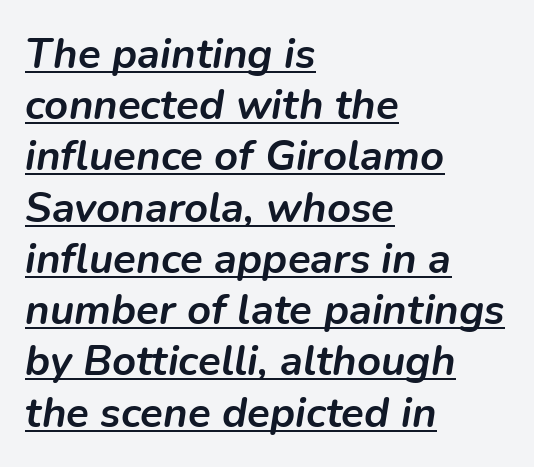
The image shows 42 px semibold type, italic (leaning right); set left-aligned, line spacing 1.22x, normal letter spacing, underlined; low stroke contrast and a medium x-height.
